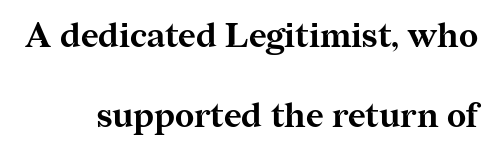
The image shows 34 px bold serif type, upright; set loose line spacing (2.34x), normal letter spacing, not underlined; medium stroke contrast and a medium x-height.
